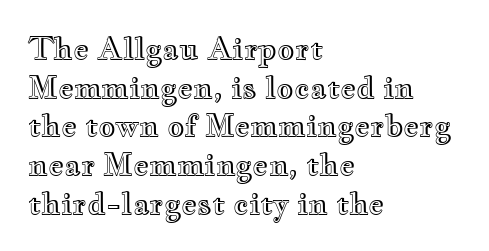
Varying glyph widths throughout — classic text-font behaviour. The letters stand upright; this is a roman face. The rendering uses a moderate line-height, typical for paragraphs. Decoration check: the copy has no underline.
